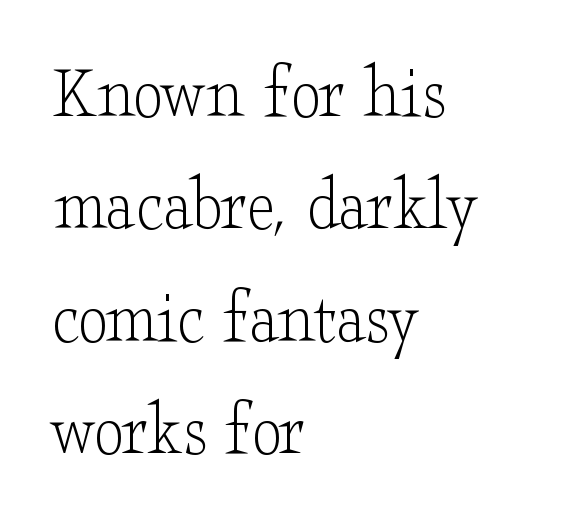
{"serif": "yes", "italic": "no", "bold": "no", "weight": "light", "width": "wide", "stroke_contrast": "low", "x_height": "small", "monospaced": "no", "underline": "no", "align": "left", "line_spacing": "normal", "line_spacing_ratio": 1.48, "letter_spacing": "normal", "letter_spacing_em": 0.0, "glyph_px": 76}
